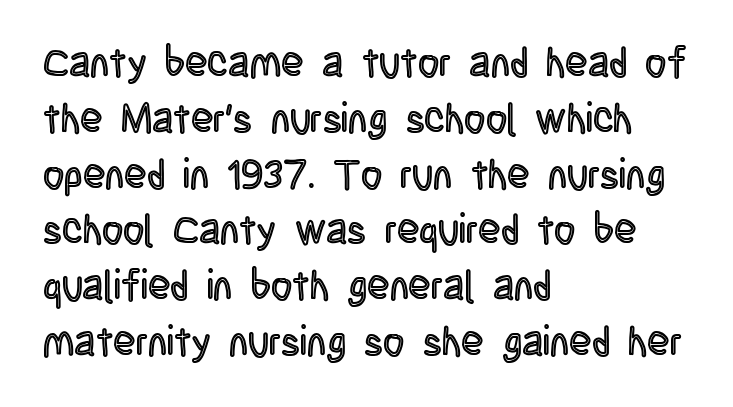
Is there much room between lines? A standard amount, neither cramped nor airy. Here the designer chose a conventional face with non-uniform glyph widths. How are the letters spaced? Ordinarily, with no added tracking. These lines are set flush left with a ragged right edge.
